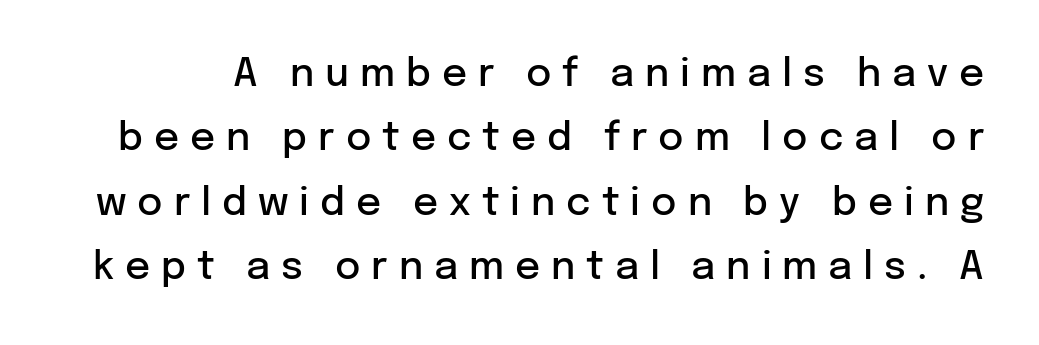
The image shows 39 px semibold sans-serif type, upright; set normal line spacing (1.65x), unusually wide letter spacing (+0.28 em), not underlined; low stroke contrast and a medium x-height.
